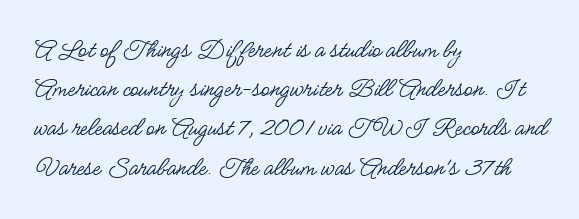
The letters advance in unequal steps, a hallmark of proportional type. Compared with a typical body face, this is equally light or lighter still. The space beneath each line is pristine and unruled. Alignment: flush left. The glyphs in this specimen are sans serif.
